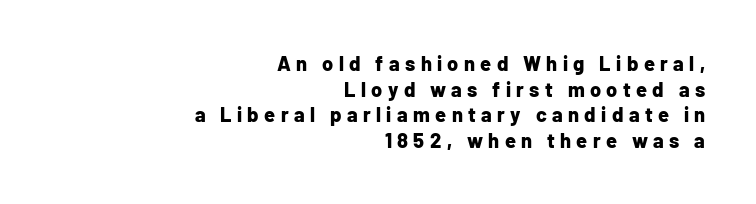
Q: Is the text bold? A: Yes.
Q: Is the text italic (slanted)? A: No, it is upright.
Q: Is the text underlined? A: No.
Q: How is the paragraph aligned? A: Right-aligned.
Q: Is the spacing between letters normal or unusually wide? A: Unusually wide.
Q: Is the spacing between lines tight, normal or loose? A: Normal.
